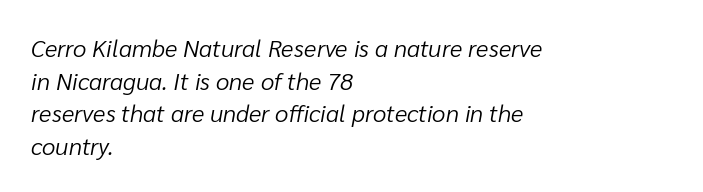
Q: Is the text bold? A: No.
Q: Is the text italic (slanted)? A: Yes, it leans right by about 10 degrees.
Q: Is the text underlined? A: No.
Q: How is the paragraph aligned? A: Left-aligned.
Q: Is the spacing between letters normal or unusually wide? A: Normal.
Q: Is the spacing between lines tight, normal or loose? A: Normal.
